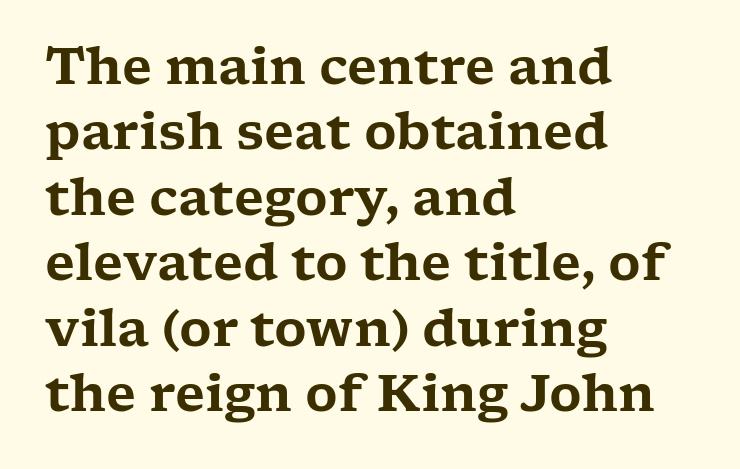
Q: Is the text italic (slanted)? A: No, it is upright.
Q: Is the typeface a serif or a sans-serif typeface? A: Serif.
Q: Is the text underlined? A: No.
Q: How is the paragraph aligned? A: Left-aligned.
Q: Is the spacing between letters normal or unusually wide? A: Normal.
Q: Is the spacing between lines tight, normal or loose? A: Normal.
Q: Width (condensed, normal, or wide)? A: Wide.
Q: Stroke contrast? A: Low.
Q: x-height? A: Medium.
Q: Monospaced? A: No.
